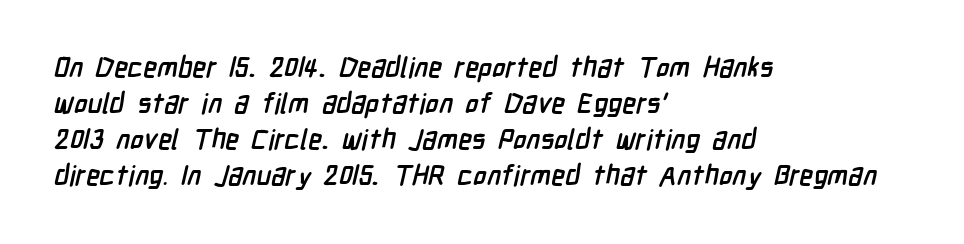
The image shows 28 px semibold, condensed sans-serif type; set left-aligned, normal line spacing (1.29x), normal letter spacing, not underlined; low stroke contrast and a medium x-height.
